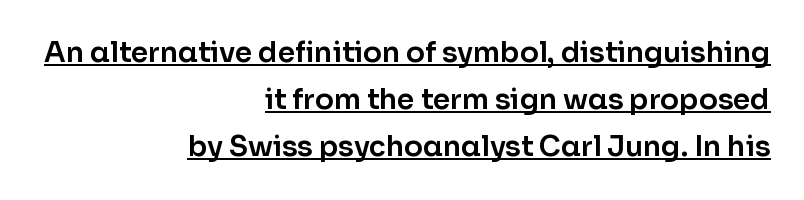
The image shows 28 px sans-serif type, upright; set right-aligned, normal line spacing (1.68x), normal letter spacing, underlined; low stroke contrast and a medium x-height.
